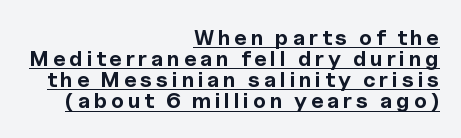
{"italic": "no", "bold": "yes", "underline": "yes", "align": "right", "line_spacing": "tight", "line_spacing_ratio": 0.96, "glyph_px": 22}
